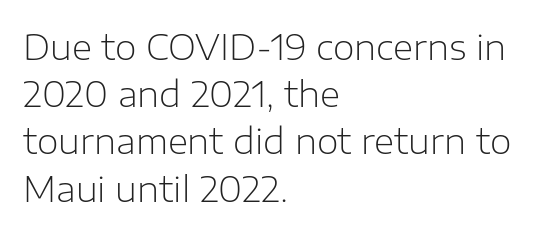
The image shows 35 px light sans-serif type, upright; set left-aligned, normal line spacing (1.35x), normal letter spacing, not underlined; low stroke contrast and a medium x-height.
